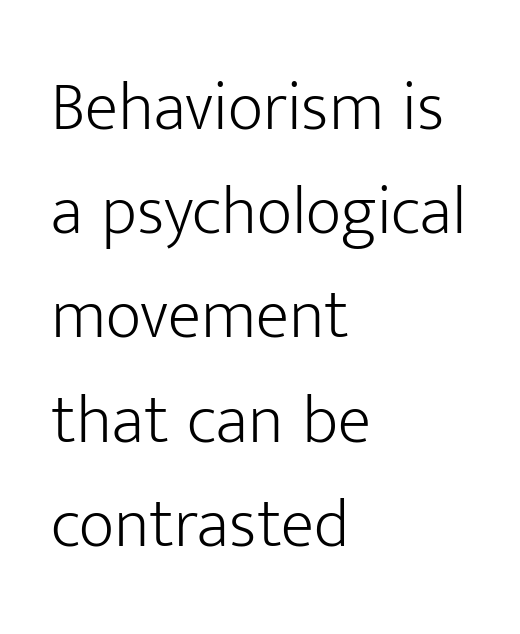
{"serif": "no", "italic": "no", "bold": "no", "weight": "light", "width": "normal", "stroke_contrast": "low", "x_height": "medium", "monospaced": "no", "underline": "no", "align": "left", "line_spacing": "normal", "line_spacing_ratio": 1.51, "letter_spacing": "normal", "letter_spacing_em": 0.0, "glyph_px": 69}
